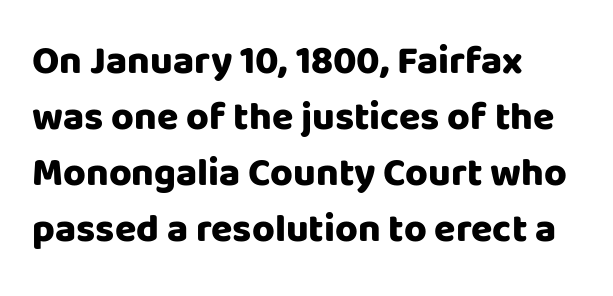
{"serif": "no", "italic": "no", "bold": "yes", "weight": "heavy", "width": "normal", "stroke_contrast": "low", "x_height": "large", "monospaced": "no", "underline": "no", "align": "left", "line_spacing": "normal", "line_spacing_ratio": 1.44, "letter_spacing": "normal", "letter_spacing_em": 0.0, "glyph_px": 39}
